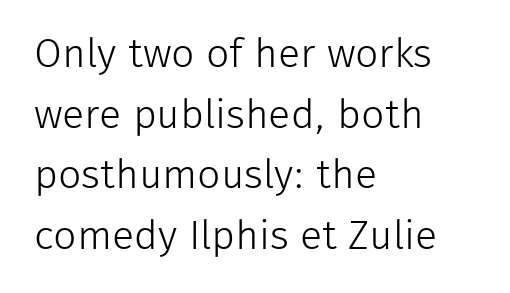
Horizontal alignment here is leftward, the default for most running prose. The font family rendered here belongs to the sans-serif group. Each new line begins a customary step beneath the previous one. Compared with typical body copy, the letter spacing here is the same. Type without underlining.
